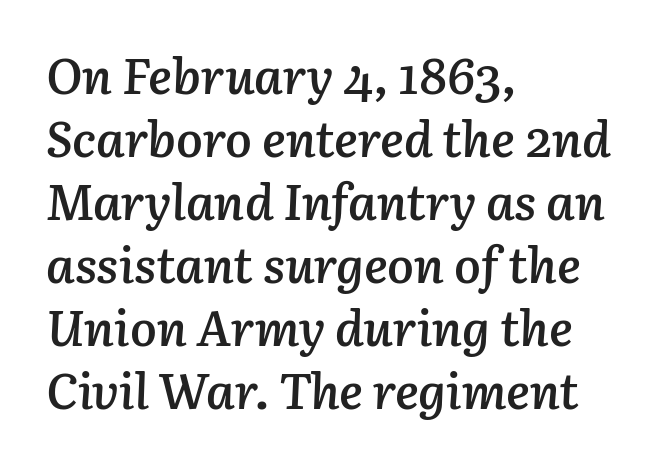
{"italic": "yes", "lean": "right", "slant_degrees": 3, "bold": "semi", "weight": "semibold", "width": "normal", "stroke_contrast": "low", "x_height": "medium", "monospaced": "no", "underline": "no", "align": "left", "line_spacing": "normal", "line_spacing_ratio": 1.26, "letter_spacing": "normal", "letter_spacing_em": 0.0, "glyph_px": 50}
